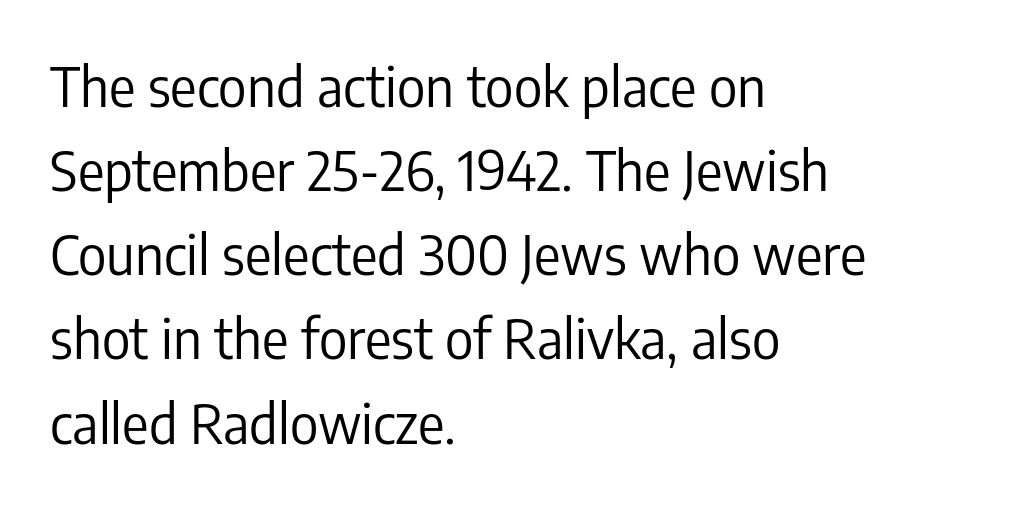
{"serif": "no", "italic": "no", "bold": "no", "weight": "regular", "width": "condensed", "stroke_contrast": "low", "x_height": "medium", "monospaced": "no", "underline": "no", "align": "left", "line_spacing": "normal", "line_spacing_ratio": 1.53, "letter_spacing": "normal", "letter_spacing_em": 0.0, "glyph_px": 55}
